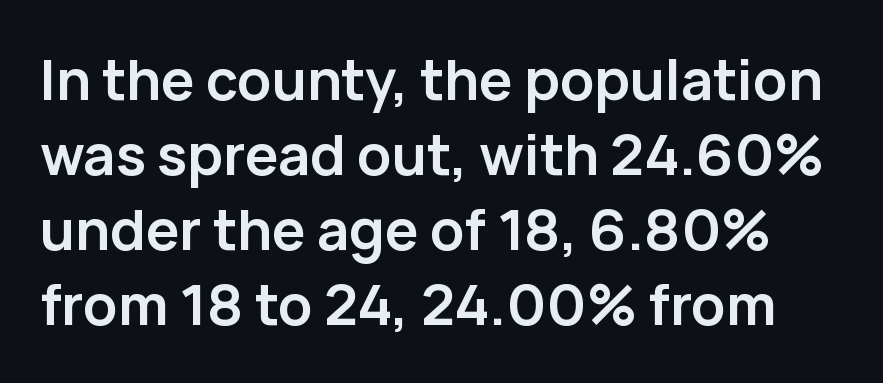
The image shows 56 px semibold sans-serif type, upright; set normal line spacing (1.34x), normal letter spacing, not underlined; low stroke contrast and a medium x-height.
